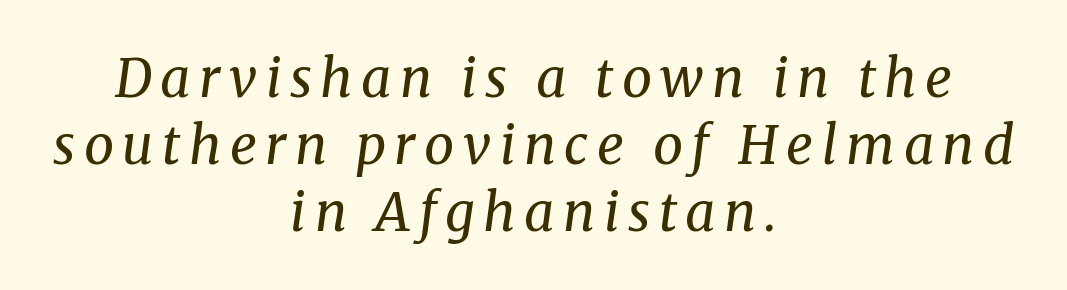
The image shows 53 px regular-weight serif type, italic (leaning right); set centered, normal line spacing (1.26x), not underlined; medium stroke contrast and a medium x-height.
